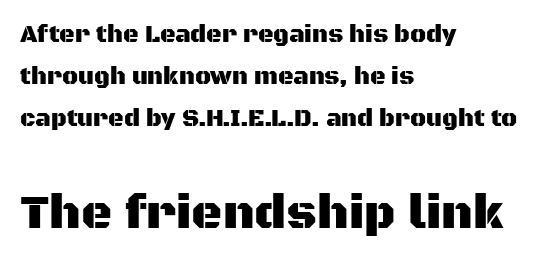
{"serif": "no", "italic": "no", "width": "normal", "stroke_contrast": "medium", "x_height": "large", "monospaced": "no", "underline": "no", "align": "left", "line_spacing_ratio": 1.74, "letter_spacing": "normal", "letter_spacing_em": 0.0, "larger_block": "second", "size_ratio": 2.0, "glyph_px": 48}
